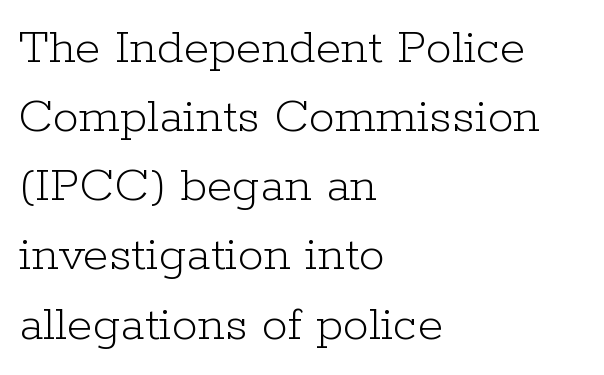
The image shows 52 px light serif type, upright; set left-aligned, normal line spacing (1.33x), normal letter spacing, not underlined; low stroke contrast and a medium x-height.
